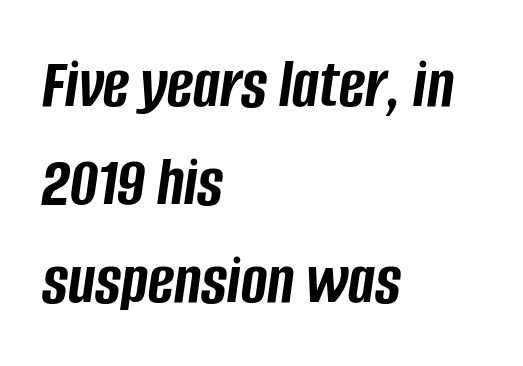
{"italic": "yes", "lean": "right", "slant_degrees": 8, "bold": "yes", "weight": "semibold", "width": "condensed", "stroke_contrast": "low", "x_height": "large", "monospaced": "no", "underline": "no", "align": "left", "line_spacing": "normal", "line_spacing_ratio": 1.38, "letter_spacing": "normal", "letter_spacing_em": 0.0, "glyph_px": 71}
